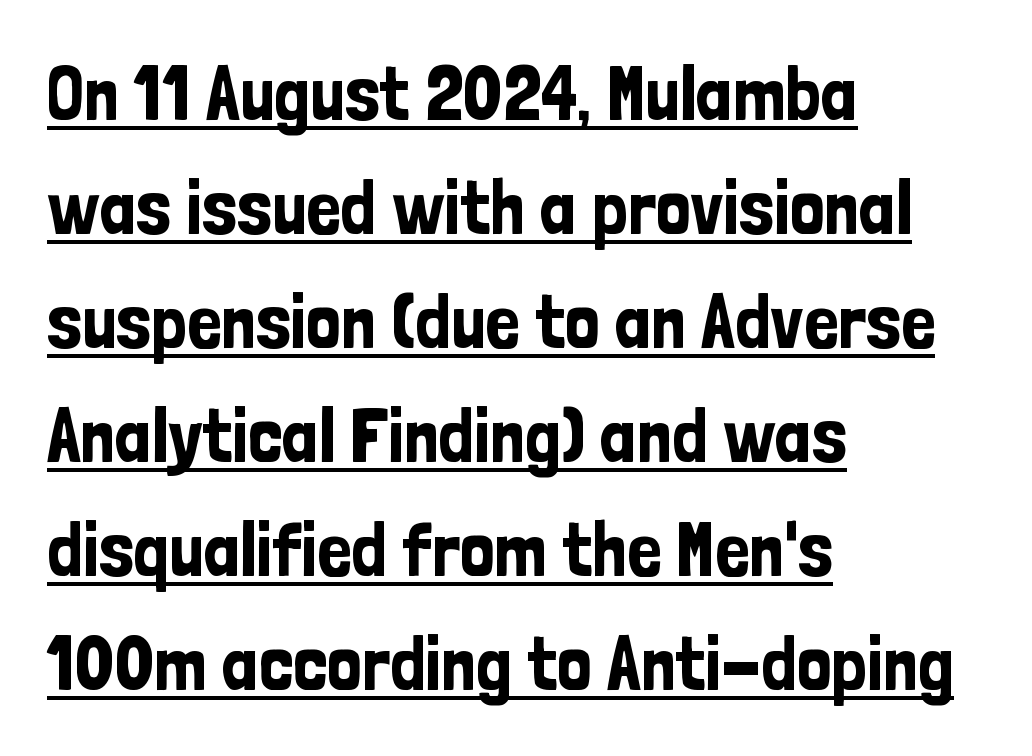
{"serif": "no", "italic": "no", "width": "condensed", "stroke_contrast": "low", "x_height": "medium", "monospaced": "no", "underline": "yes", "align": "left", "line_spacing": "normal", "line_spacing_ratio": 1.48, "letter_spacing": "normal", "letter_spacing_em": 0.0, "glyph_px": 77}
